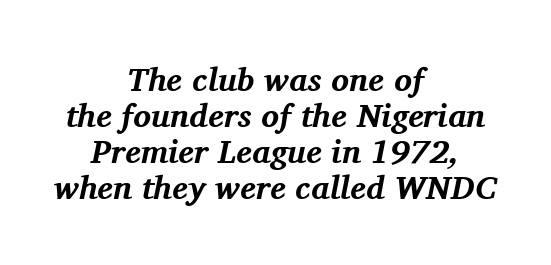
Visually the block forms a symmetrical silhouette, jagged on both flanks. An italicized treatment has been applied to the whole sample. Plain, unruled lines of type. These lines huddle together more closely than default settings would place them. In terms of weight, the rendering is a true, heavy bold. Do the characters align in a grid? No, the font is proportional.
